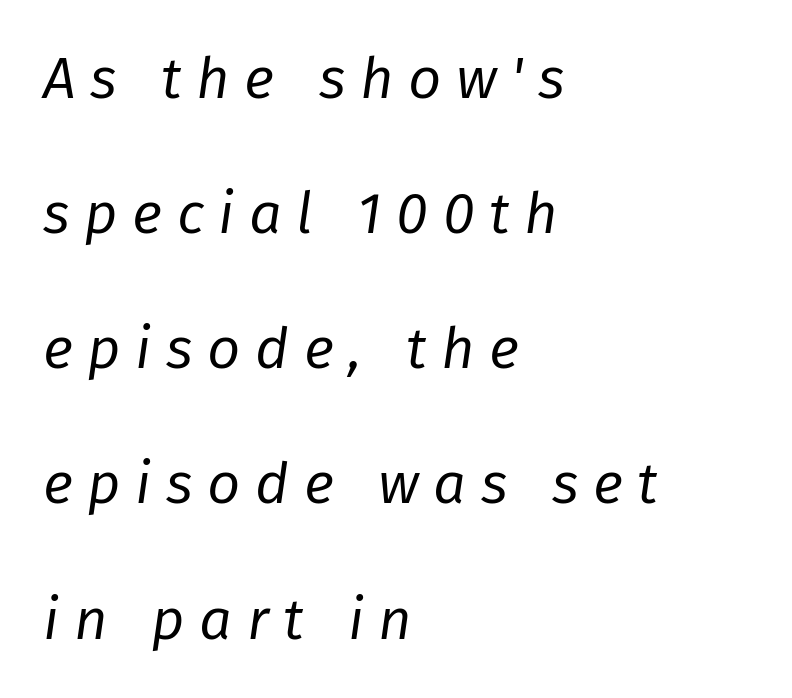
Summary of vertical rhythm: relaxed, with wide interline spacing. Someone cranked the tracking dial way up on this one. The rag falls on the right side of this text block. Looks like regular typesetting: each glyph gets only the width it needs.
